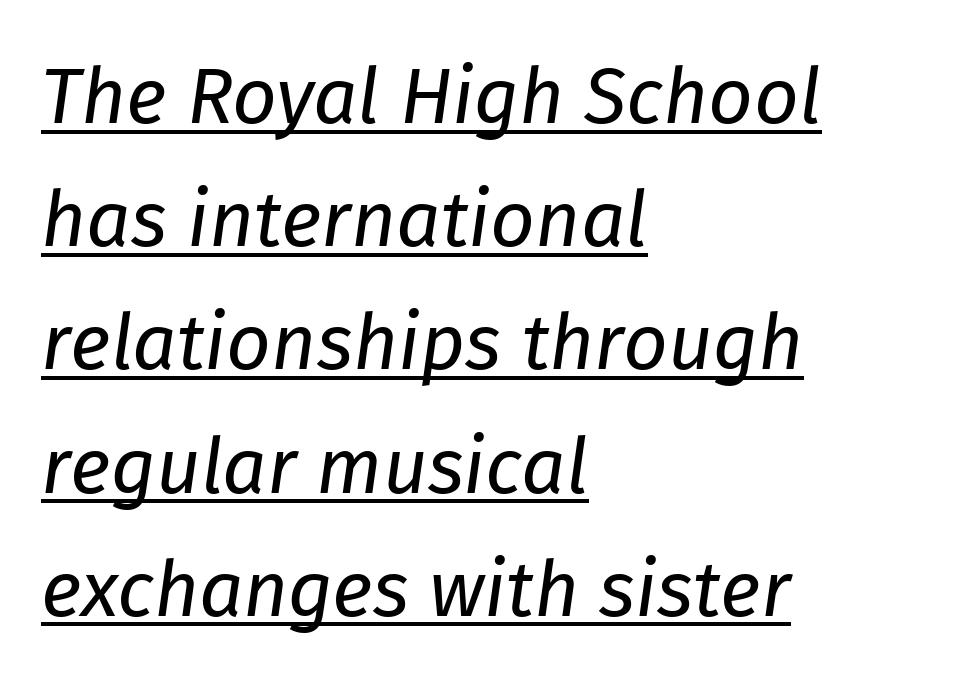
{"italic": "yes", "lean": "right", "slant_degrees": 8, "bold": "no", "weight": "regular", "width": "normal", "stroke_contrast": "low", "x_height": "medium", "monospaced": "no", "underline": "yes", "align": "left", "line_spacing": "normal", "line_spacing_ratio": 1.58, "letter_spacing": "normal", "letter_spacing_em": 0.0, "glyph_px": 78}
